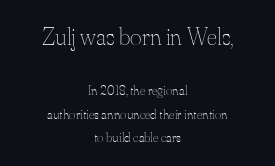
Beneath every word, the page is bare. The whitespace from short lines is split evenly between both sides. Vertical stems look standard width or narrower in stroke. The gaps between neighbouring characters are ordinary and unremarkable. Students, observe: this is what conventionally led text looks like.
